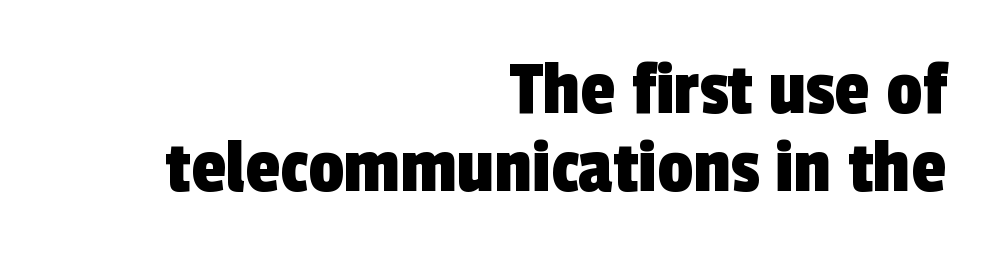
{"serif": "no", "width": "condensed", "x_height": "medium", "monospaced": "no", "underline": "no", "align": "right", "line_spacing": "tight", "line_spacing_ratio": 0.98, "letter_spacing": "normal", "letter_spacing_em": 0.0, "glyph_px": 80}
